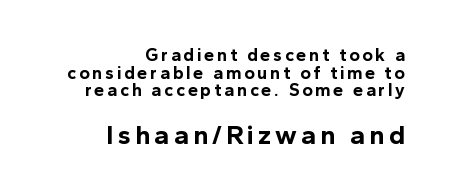
The image shows 27 px bold type, upright; set right-aligned, tight line spacing (0.98x), not underlined; the second (bottom) block is 1.5x larger.
